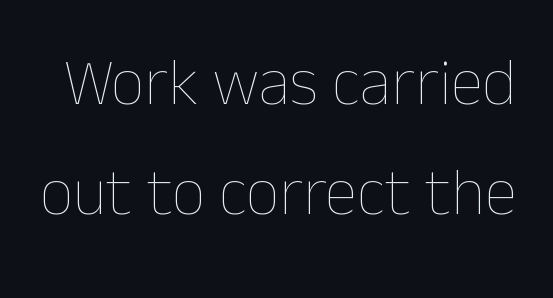
Q: Is the text bold? A: No.
Q: Is the text italic (slanted)? A: No, it is upright.
Q: Is the text underlined? A: No.
Q: Is the spacing between letters normal or unusually wide? A: Normal.
Q: Is the spacing between lines tight, normal or loose? A: Normal.
Q: Width (condensed, normal, or wide)? A: Normal.
Q: Stroke contrast? A: Low.
Q: x-height? A: Medium.
Q: Monospaced? A: No.
